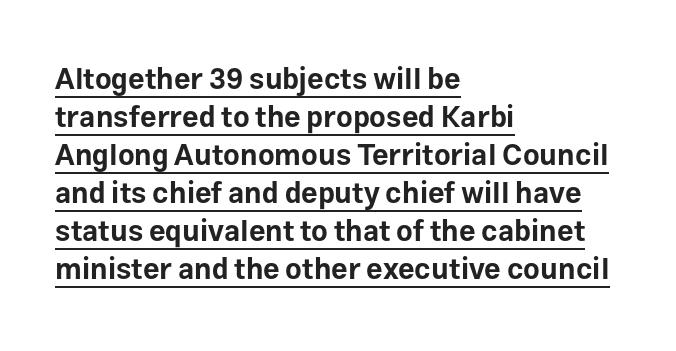
The image shows 29 px bold sans-serif type, upright; set left-aligned, normal line spacing (1.31x), normal letter spacing, underlined; low stroke contrast and a medium x-height.
